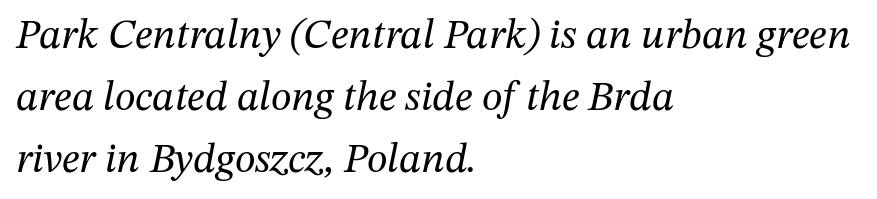
{"serif": "yes", "italic": "yes", "lean": "right", "slant_degrees": 12, "bold": "no", "weight": "regular", "width": "normal", "stroke_contrast": "medium", "x_height": "medium", "monospaced": "no", "underline": "no", "align": "left", "line_spacing": "normal", "line_spacing_ratio": 1.48, "letter_spacing": "normal", "letter_spacing_em": 0.0, "glyph_px": 42}
